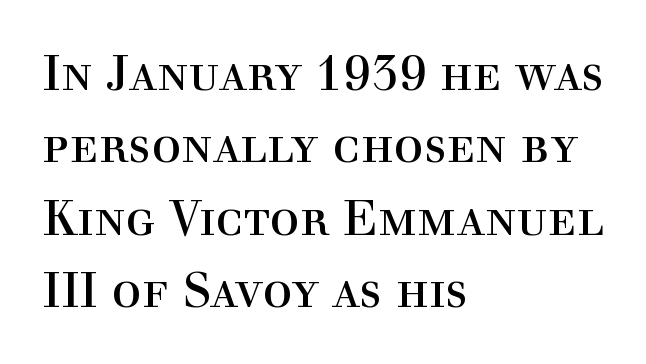
Evenly set lines give the paragraph a standard silhouette. No word sits above an underline. Note the varied advance widths — an 'i' is clearly narrower than an 'm'. One-word summary of the alignment: left. No italicization has been applied; the sample stays upright.
